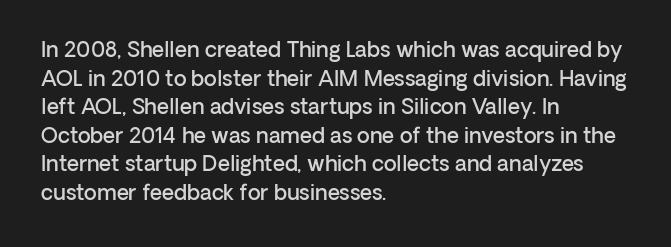
The image shows 21 px text type, upright; set left-aligned, normal line spacing (1.36x), normal letter spacing, not underlined.
